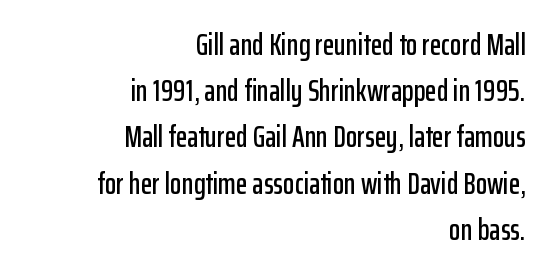
The image shows 30 px condensed sans-serif type, upright; set right-aligned, normal line spacing (1.54x), normal letter spacing, not underlined; low stroke contrast and a medium x-height.
